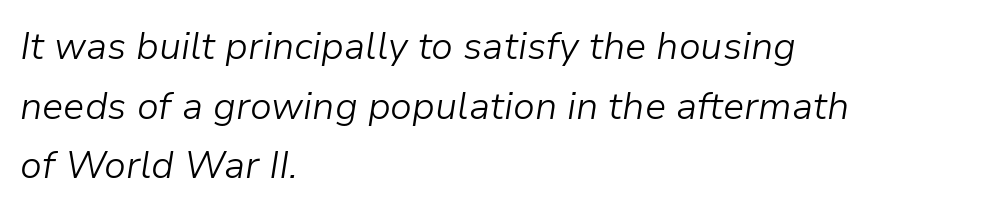
Q: Is the text bold? A: No.
Q: Is the text italic (slanted)? A: Yes, it leans right by about 9 degrees.
Q: Is the text underlined? A: No.
Q: How is the paragraph aligned? A: Left-aligned.
Q: Is the spacing between letters normal or unusually wide? A: Normal.
Q: Is the spacing between lines tight, normal or loose? A: Normal.
Q: Width (condensed, normal, or wide)? A: Normal.
Q: Stroke contrast? A: Low.
Q: x-height? A: Medium.
Q: Monospaced? A: No.
